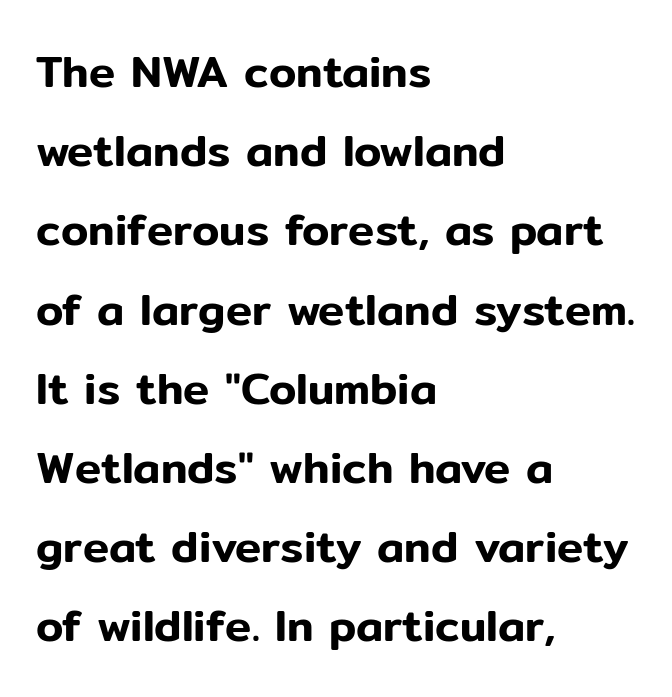
The image shows 44 px sans-serif type, upright; set left-aligned, line spacing 1.8x, normal letter spacing, not underlined; low stroke contrast and a medium x-height.
